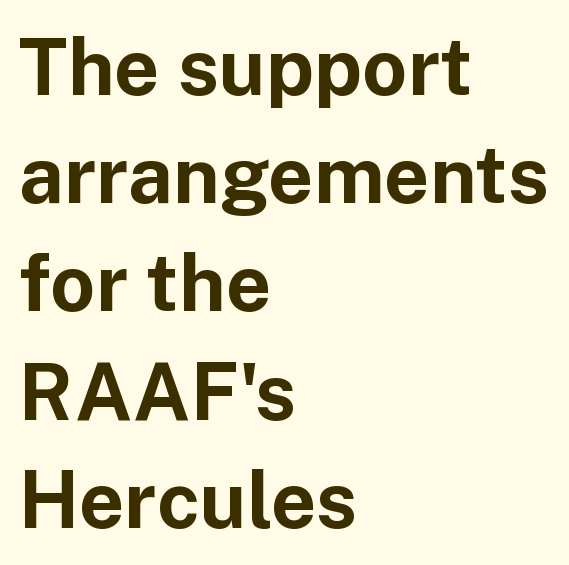
Q: Is the text bold? A: Yes.
Q: Is the text italic (slanted)? A: No, it is upright.
Q: Is the typeface a serif or a sans-serif typeface? A: Sans-serif.
Q: Is the text underlined? A: No.
Q: How is the paragraph aligned? A: Left-aligned.
Q: Is the spacing between letters normal or unusually wide? A: Normal.
Q: Is the spacing between lines tight, normal or loose? A: Normal.
Q: Width (condensed, normal, or wide)? A: Normal.
Q: Stroke contrast? A: Low.
Q: x-height? A: Medium.
Q: Monospaced? A: No.
